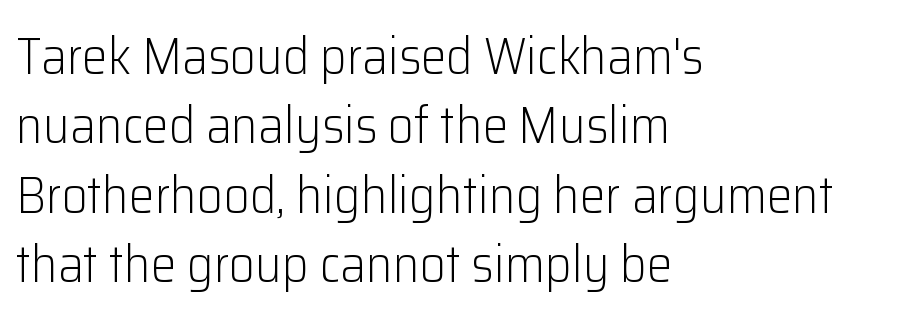
The image shows 51 px light sans-serif type, upright; set left-aligned, normal line spacing (1.36x), normal letter spacing, not underlined; low stroke contrast and a medium x-height.
